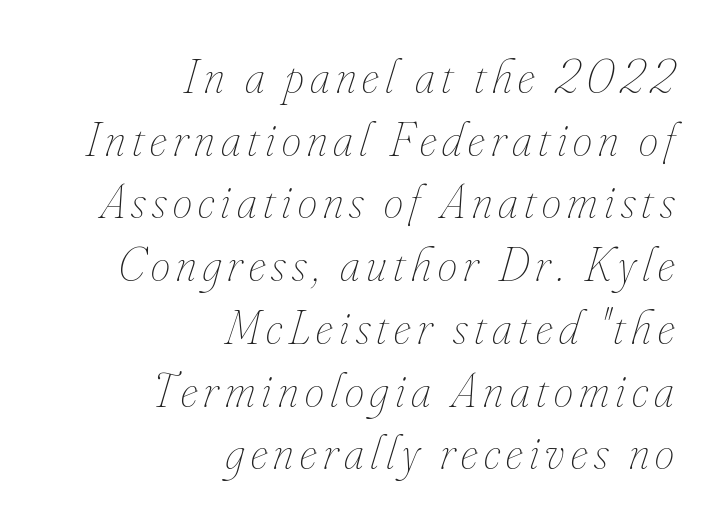
Q: Is the text bold? A: No.
Q: Is the text italic (slanted)? A: Yes, it leans right by about 16 degrees.
Q: Is the text underlined? A: No.
Q: How is the paragraph aligned? A: Right-aligned.
Q: Is the spacing between lines tight, normal or loose? A: Normal.
Q: Width (condensed, normal, or wide)? A: Condensed.
Q: Stroke contrast? A: Low.
Q: x-height? A: Small.
Q: Monospaced? A: No.
